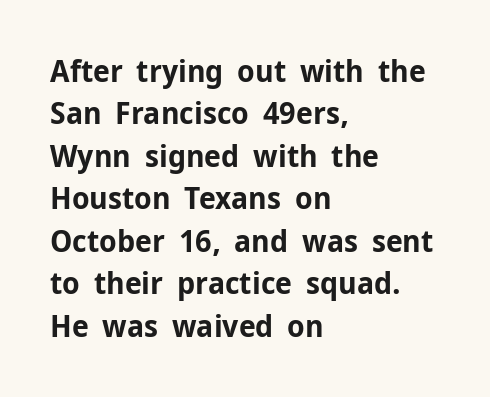
The setting favours the left margin, as ordinary paragraphs usually do. Reading down the column, the eye jumps a familiar distance to each next line. Each letter keeps its own natural width here, so spacing adapts to shape. The lettering stays uniformly vertical, giving the passage a roman look.
